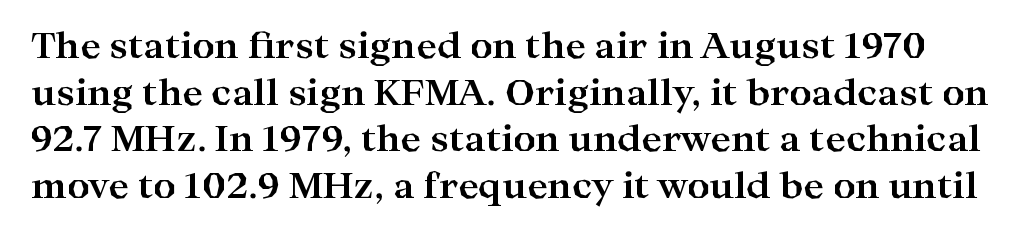
{"serif": "yes", "italic": "no", "bold": "yes", "weight": "bold", "width": "wide", "stroke_contrast": "high", "x_height": "medium", "monospaced": "no", "underline": "no", "line_spacing": "normal", "line_spacing_ratio": 1.33, "letter_spacing": "normal", "letter_spacing_em": 0.0, "glyph_px": 35}
